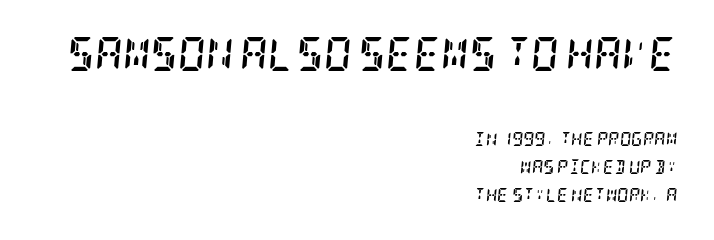
{"serif": "yes", "italic": "yes", "lean": "right", "slant_degrees": 5, "bold": "yes", "weight": "semibold", "width": "condensed", "stroke_contrast": "low", "x_height": "large", "underline": "no", "align": "right", "line_spacing": "loose", "line_spacing_ratio": 2.0, "letter_spacing": "normal", "letter_spacing_em": 0.0, "larger_block": "first", "size_ratio": 2.43, "glyph_px": 34}
